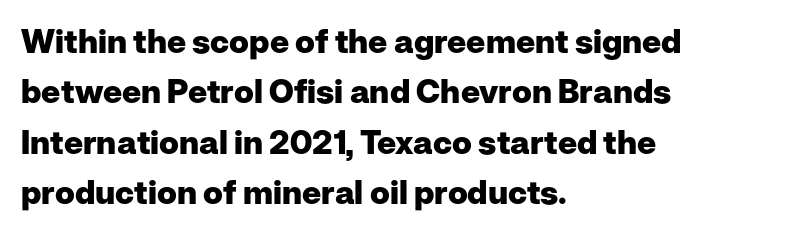
The type is set solid horizontally, with unmodified tracking. Check where the strokes stop: nothing finishes them off — pure sans. The passage shown stacks its lines at a standard gap. Descenders are the only things crossing below the line. A student would call this left alignment; a typographer would say flush left, rag right.
